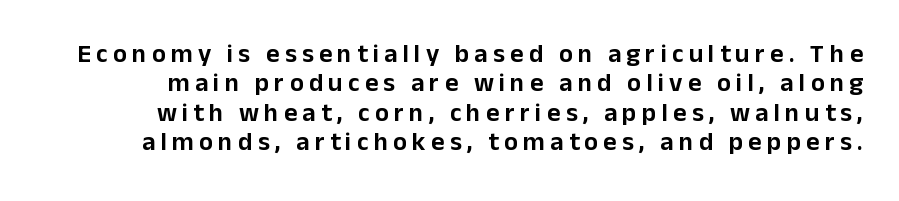
{"italic": "no", "underline": "no", "line_spacing": "tight", "line_spacing_ratio": 1.13, "letter_spacing": "wide", "letter_spacing_em": 0.2, "glyph_px": 26}
